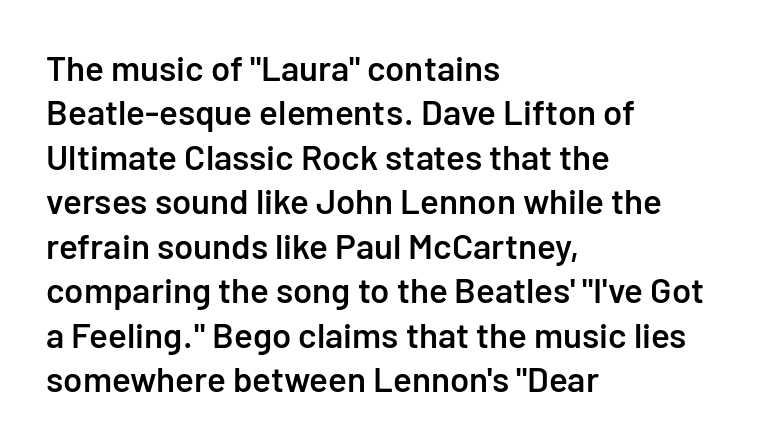
In CSS terms this would be text-align: left. The passage shown is semibold, sitting just below true bold. The typeface chosen for these lines omits serifs. Glance below the letters and you will spot only blank space.
